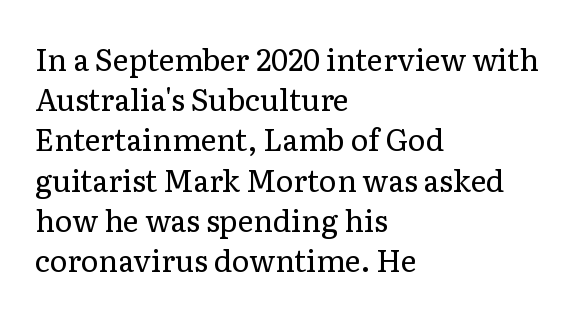
{"serif": "yes", "italic": "no", "bold": "no", "weight": "regular", "width": "normal", "stroke_contrast": "low", "x_height": "medium", "monospaced": "no", "underline": "no", "align": "left", "line_spacing": "normal", "line_spacing_ratio": 1.34, "letter_spacing": "normal", "letter_spacing_em": 0.0, "glyph_px": 30}
